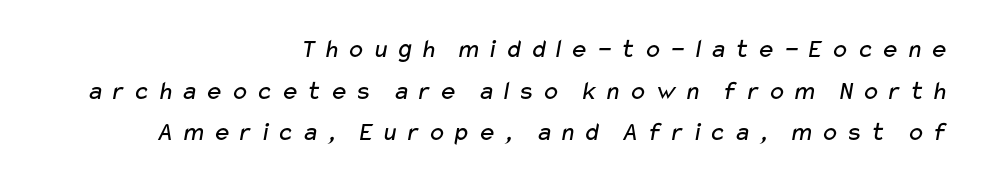
The image shows 27 px text type; set right-aligned, normal line spacing (1.54x), unusually wide letter spacing (+0.25 em), not underlined.
